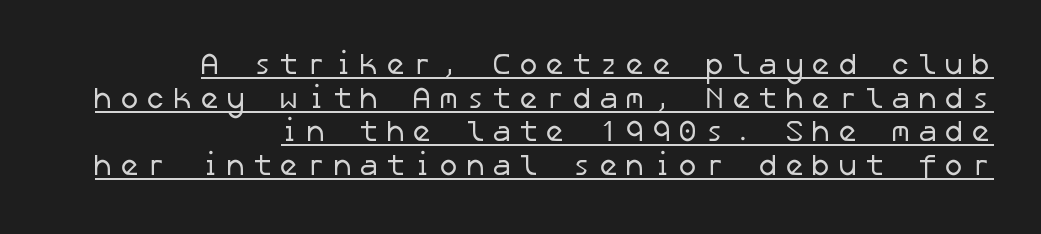
{"serif": "no", "bold": "no", "weight": "regular", "width": "normal", "stroke_contrast": "low", "x_height": "medium", "underline": "yes", "align": "right", "line_spacing": "tight", "line_spacing_ratio": 1.12, "letter_spacing": "wide", "letter_spacing_em": 0.22, "glyph_px": 30}
